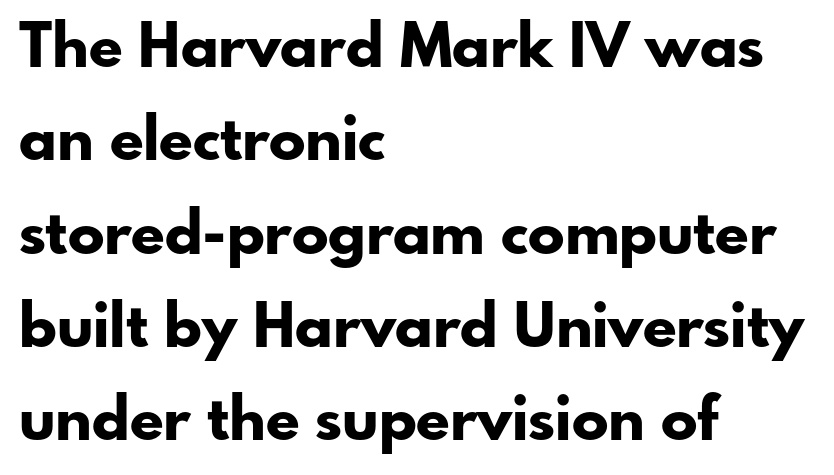
Glyph-to-glyph distance matches everyday printed text. Notice how the stems are strictly vertical — no italics here. Which margin do the lines hug? The left one — the right edge is uneven. A typesetter would call this proportional, since set widths differ per character. Notice how descenders clear the ascenders below comfortably — that's standard leading. Letters rest on an invisible, unmarked baseline.
